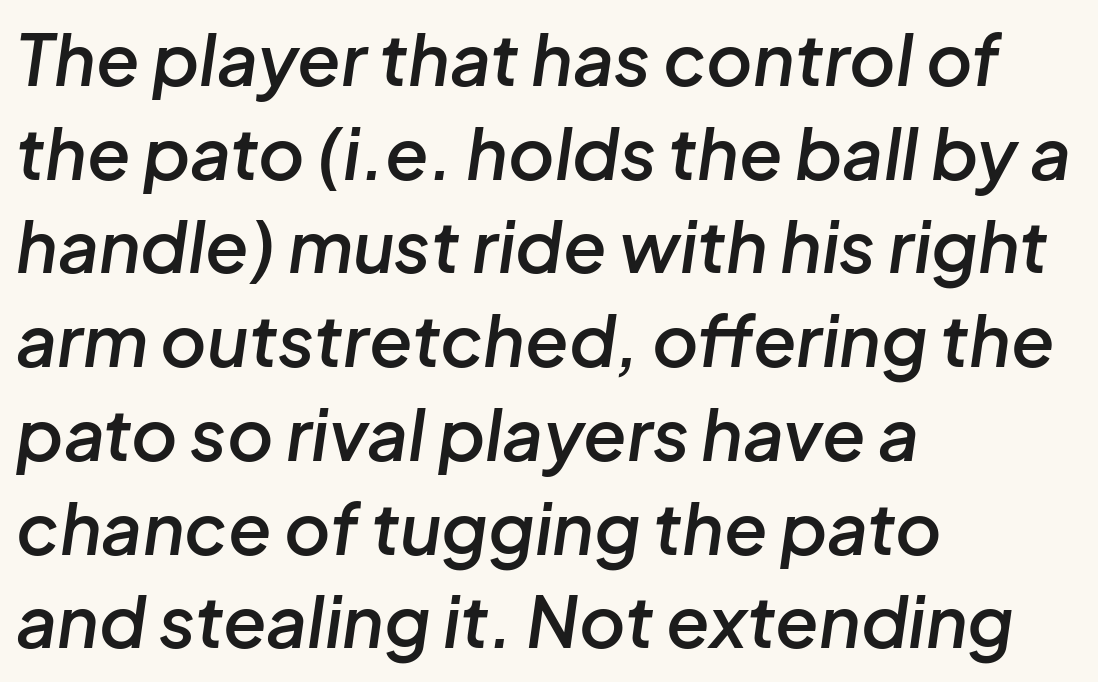
The image shows 71 px semibold type, italic (leaning right); set left-aligned, normal line spacing (1.32x), normal letter spacing, not underlined; low stroke contrast and a medium x-height.
